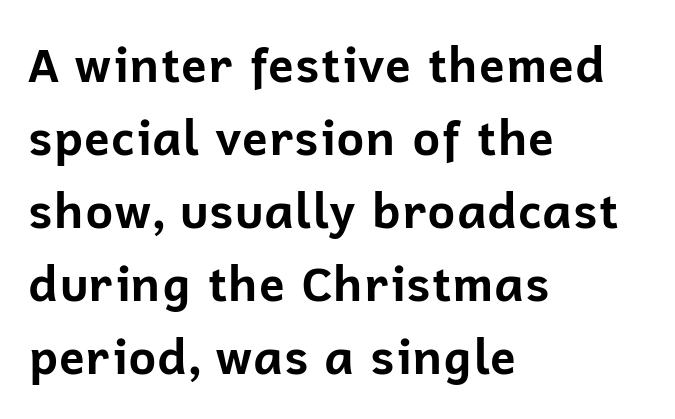
The image shows 48 px bold sans-serif type, upright; set left-aligned, normal line spacing (1.52x), normal letter spacing, not underlined; low stroke contrast and a medium x-height.
